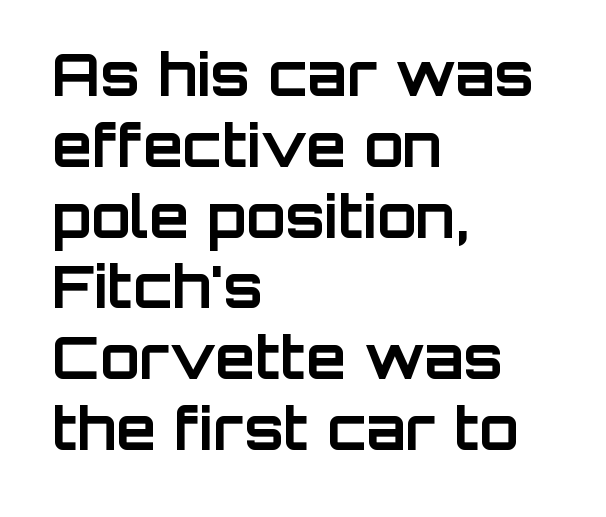
The image shows 58 px bold sans-serif type, upright; set left-aligned, line spacing 1.22x, normal letter spacing, not underlined; low stroke contrast and a large x-height.
